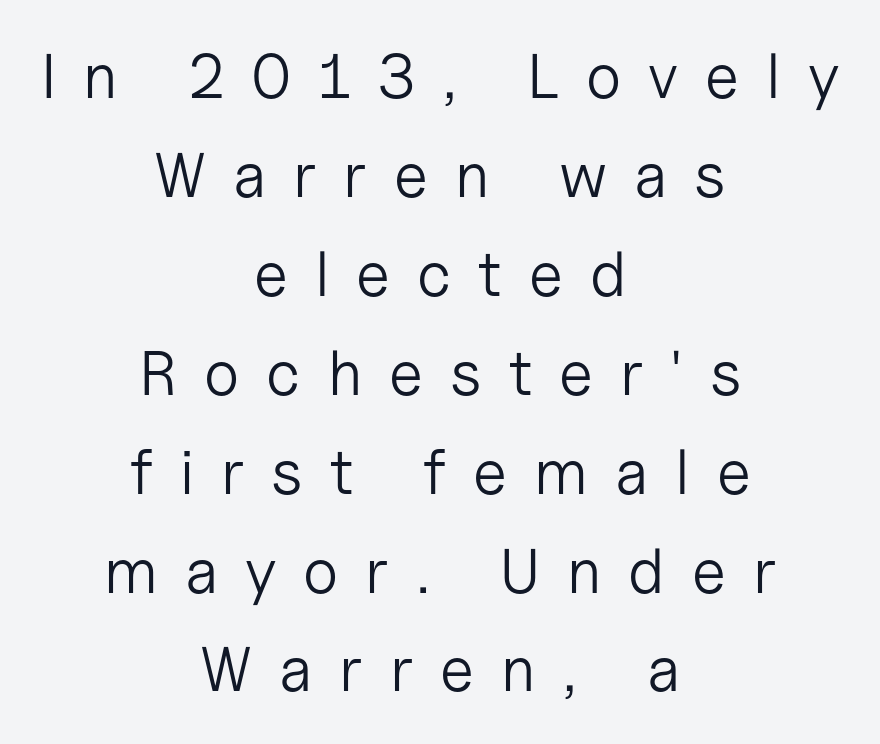
The image shows 63 px light sans-serif type, upright; set centered, normal line spacing (1.57x), unusually wide letter spacing (+0.43 em), not underlined; low stroke contrast and a medium x-height.
